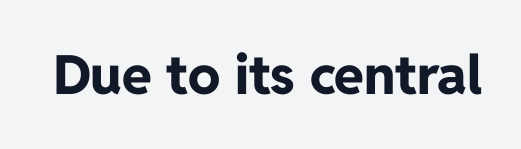
{"serif": "no", "italic": "no", "bold": "yes", "weight": "bold", "width": "normal", "stroke_contrast": "low", "x_height": "medium", "monospaced": "no", "underline": "no", "letter_spacing": "normal", "letter_spacing_em": 0.0, "glyph_px": 54}
